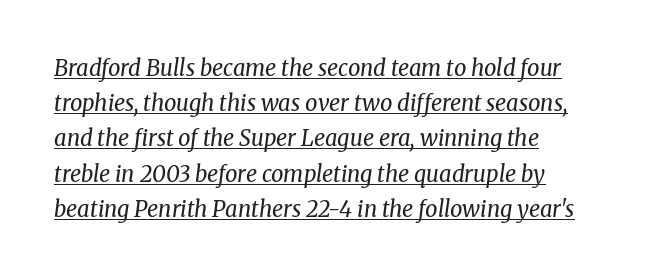
The image shows 22 px text type, italic (leaning right); set left-aligned, normal line spacing (1.6x), normal letter spacing, underlined.
